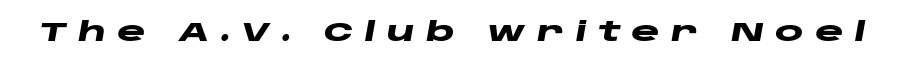
The image shows 27 px bold type, italic (leaning right); set unusually wide letter spacing (+0.4 em), not underlined.
